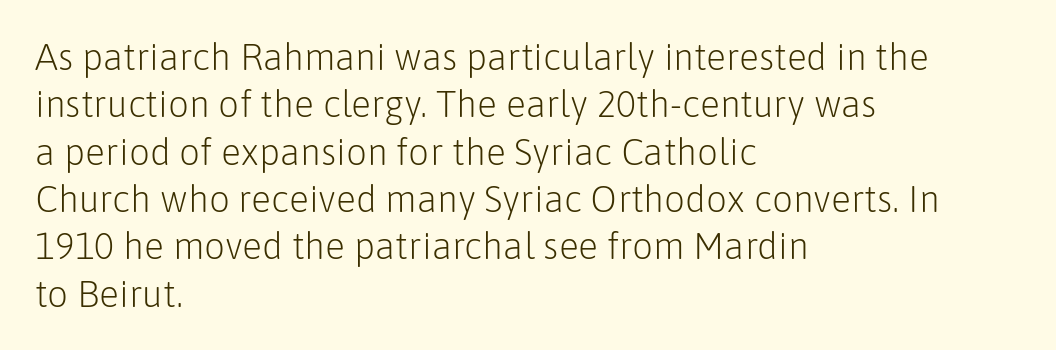
{"serif": "no", "italic": "no", "bold": "no", "weight": "light", "width": "normal", "stroke_contrast": "low", "x_height": "medium", "monospaced": "no", "underline": "no", "align": "left", "line_spacing": "normal", "line_spacing_ratio": 1.28, "letter_spacing": "normal", "letter_spacing_em": 0.0, "glyph_px": 37}
